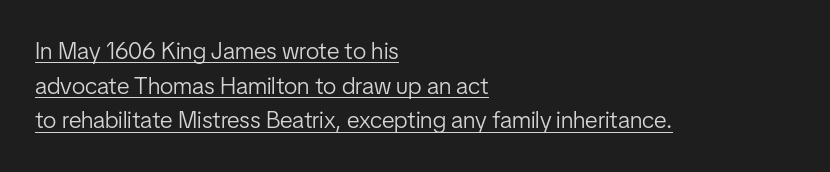
Q: Is the text bold? A: No.
Q: Is the text italic (slanted)? A: No, it is upright.
Q: Is the text underlined? A: Yes.
Q: How is the paragraph aligned? A: Left-aligned.
Q: Is the spacing between letters normal or unusually wide? A: Normal.
Q: Is the spacing between lines tight, normal or loose? A: Normal.
